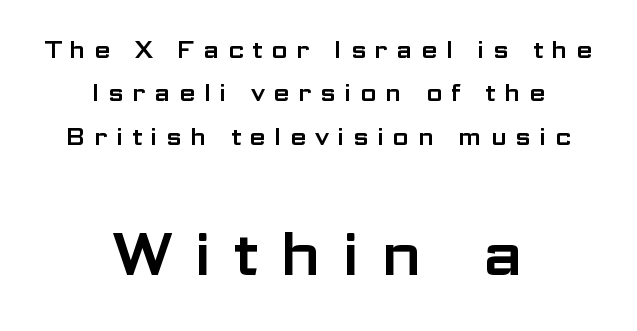
Descenders hang freely into open space. Centered paragraph, ragged on both sides. You get the small type first, then a jump to larger type. Quick note: not italic, upright. Type style note: lacks serifs. The passage shown has open, widely tracked lettering throughout.
